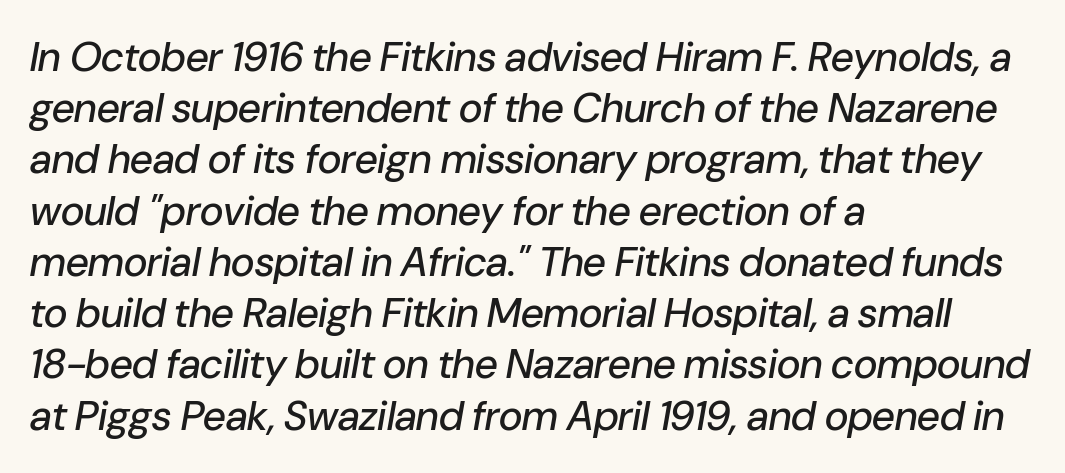
{"italic": "yes", "lean": "right", "slant_degrees": 10, "width": "normal", "stroke_contrast": "low", "x_height": "medium", "monospaced": "no", "underline": "no", "align": "left", "line_spacing": "normal", "line_spacing_ratio": 1.25, "letter_spacing": "normal", "letter_spacing_em": 0.0, "glyph_px": 41}
